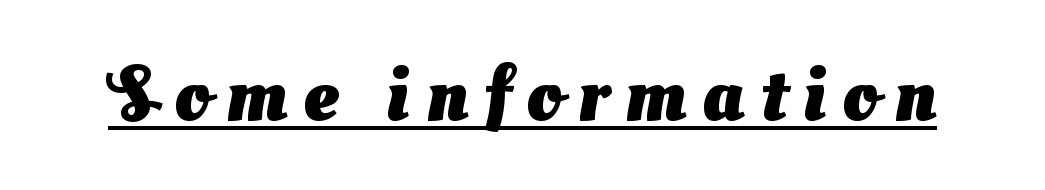
Q: Is the text bold? A: Yes.
Q: Is the typeface a serif or a sans-serif typeface? A: Sans-serif.
Q: Is the text underlined? A: Yes.
Q: Is the spacing between letters normal or unusually wide? A: Unusually wide.
Q: Width (condensed, normal, or wide)? A: Normal.
Q: Stroke contrast? A: Medium.
Q: x-height? A: Small.
Q: Monospaced? A: No.
